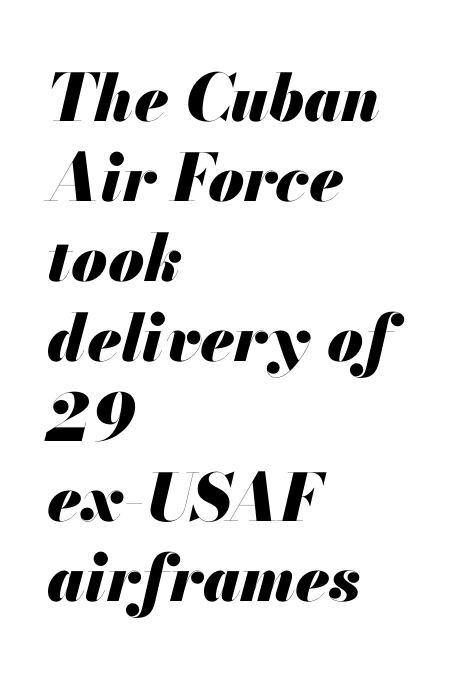
All the whitespace from short lines collects on the right. Words appear dense and cohesive because spacing is normal. Do the characters align in a grid? No, the font is proportional. What weight is shown? A full bold with thick strokes. Underline: absent.
